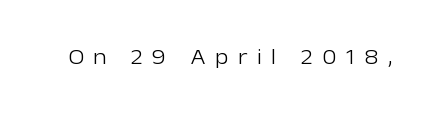
The image shows 22 px text type, upright; set unusually wide letter spacing (+0.43 em), not underlined.
